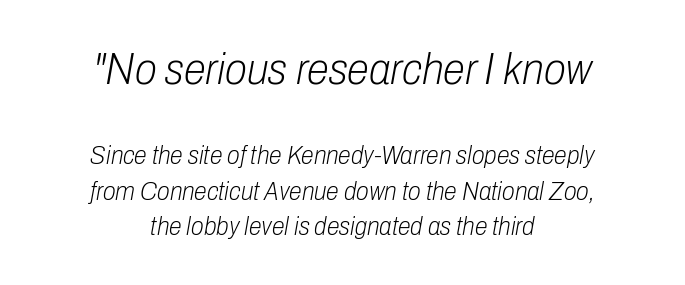
The image shows 45 px light, condensed type, italic (leaning right); set centered, normal line spacing (1.36x), normal letter spacing, not underlined; the first (top) block is 1.73x larger; low stroke contrast and a medium x-height.
